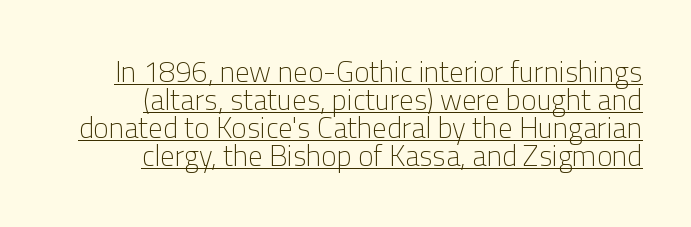
Q: Is the text bold? A: No.
Q: Is the text italic (slanted)? A: No, it is upright.
Q: Is the typeface a serif or a sans-serif typeface? A: Sans-serif.
Q: Is the text underlined? A: Yes.
Q: How is the paragraph aligned? A: Right-aligned.
Q: Is the spacing between letters normal or unusually wide? A: Normal.
Q: Is the spacing between lines tight, normal or loose? A: Tight.
Q: Width (condensed, normal, or wide)? A: Normal.
Q: Stroke contrast? A: Low.
Q: x-height? A: Medium.
Q: Monospaced? A: No.
